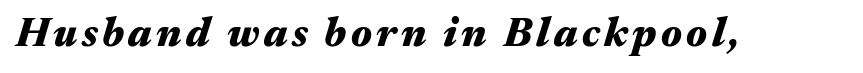
{"italic": "yes", "lean": "right", "slant_degrees": 17, "bold": "yes", "weight": "heavy", "width": "wide", "stroke_contrast": "medium", "x_height": "medium", "monospaced": "no", "underline": "no", "glyph_px": 40}
